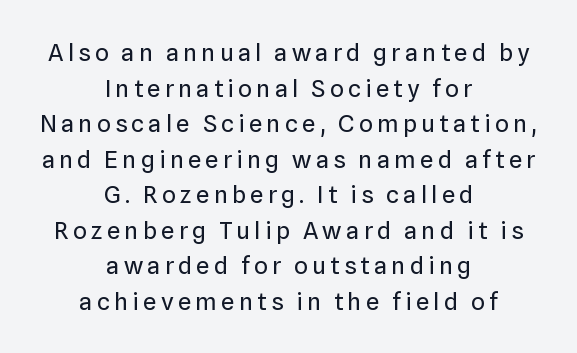
Do the letters lean? They stand straight. Any mark beneath the type? The region is blank. Stems and bowls with no extra thickness — not bold. The rendering positions every line midway between the sides.
